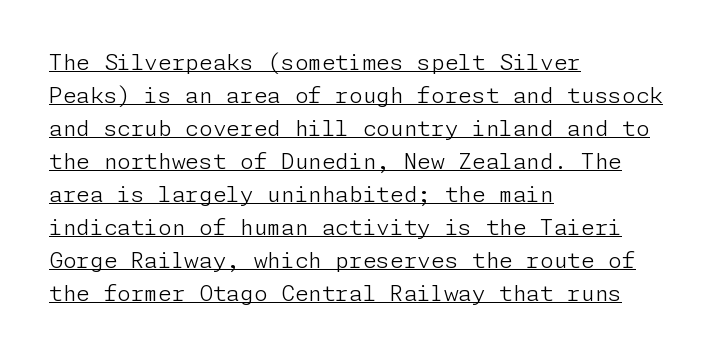
The image shows 22 px text type, upright; set left-aligned, normal line spacing (1.5x), normal letter spacing, underlined.
